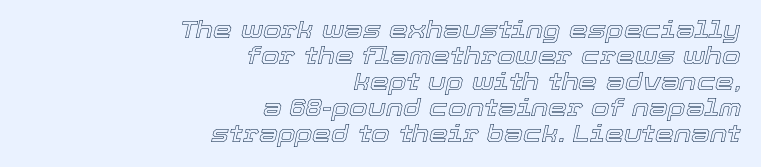
Q: Is the text italic (slanted)? A: Yes, it leans right by about 12 degrees.
Q: Is the text underlined? A: No.
Q: How is the paragraph aligned? A: Right-aligned.
Q: Is the spacing between letters normal or unusually wide? A: Normal.
Q: Is the spacing between lines tight, normal or loose? A: Tight.
